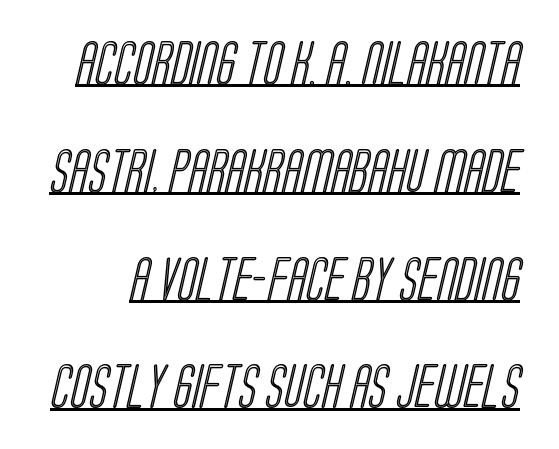
The image shows 44 px condensed type; set loose line spacing (2.45x), normal letter spacing, underlined; a large x-height.
